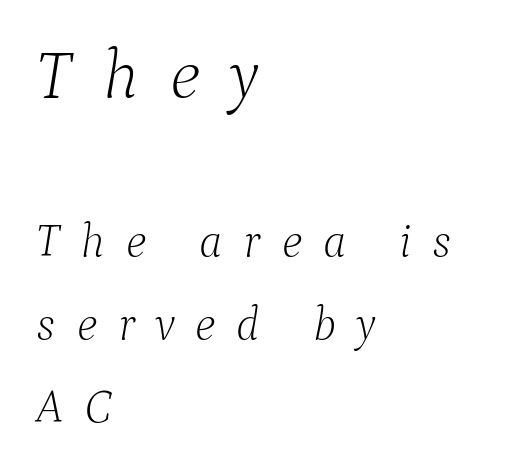
Q: Is the text bold? A: No.
Q: Is the text italic (slanted)? A: Yes, it leans right by about 9 degrees.
Q: Is the typeface a serif or a sans-serif typeface? A: Serif.
Q: Is the text underlined? A: No.
Q: How is the paragraph aligned? A: Left-aligned.
Q: Is the spacing between letters normal or unusually wide? A: Unusually wide.
Q: Which block of text is set in a larger size, the first (top) or the second (bottom)? A: The first (top) one.
Q: Width (condensed, normal, or wide)? A: Normal.
Q: Stroke contrast? A: Low.
Q: x-height? A: Medium.
Q: Monospaced? A: No.
